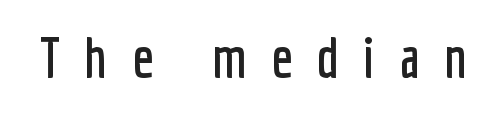
Q: Is the text italic (slanted)? A: No, it is upright.
Q: Is the typeface a serif or a sans-serif typeface? A: Sans-serif.
Q: Is the text underlined? A: No.
Q: Is the spacing between letters normal or unusually wide? A: Unusually wide.
Q: Width (condensed, normal, or wide)? A: Condensed.
Q: Stroke contrast? A: Low.
Q: x-height? A: Medium.
Q: Monospaced? A: No.
